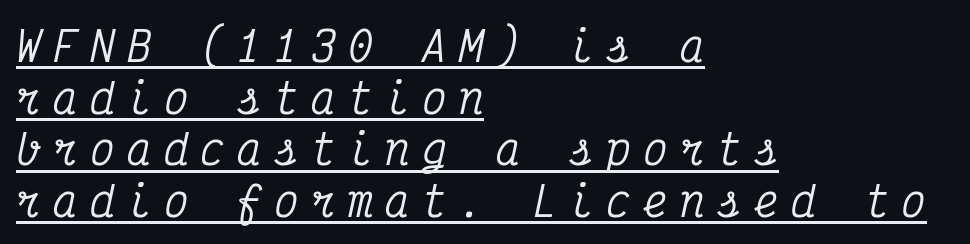
The image shows 41 px condensed serif type, italic (leaning right), monospaced; set left-aligned, normal line spacing (1.26x), unusually wide letter spacing (+0.3 em), underlined; medium stroke contrast and a medium x-height.
